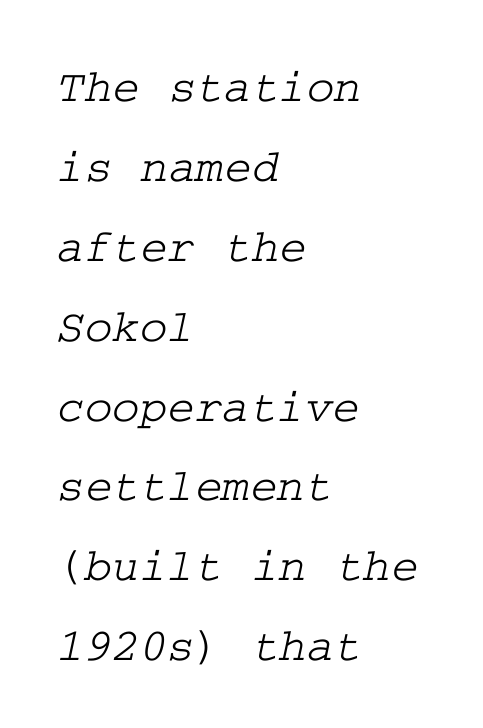
{"serif": "yes", "width": "wide", "stroke_contrast": "low", "x_height": "medium", "underline": "no", "align": "left", "line_spacing": "normal", "line_spacing_ratio": 1.7, "letter_spacing": "normal", "letter_spacing_em": 0.0, "glyph_px": 47}
